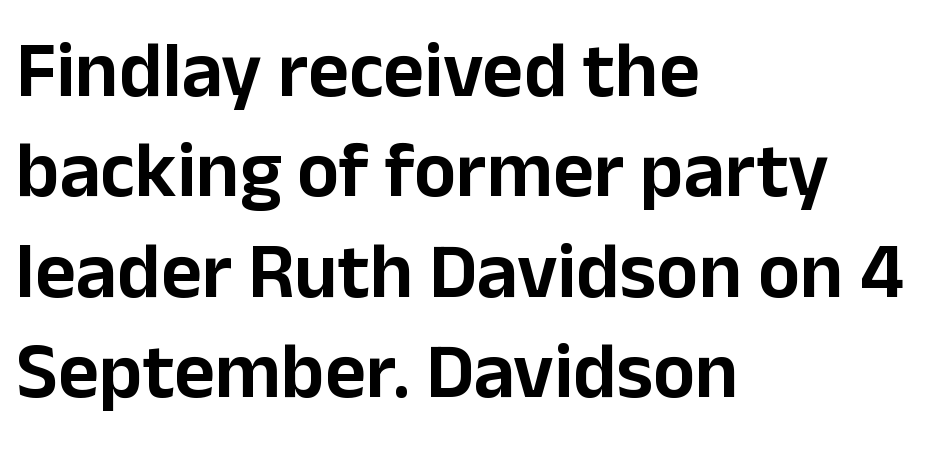
{"serif": "no", "italic": "no", "width": "normal", "stroke_contrast": "low", "x_height": "medium", "monospaced": "no", "underline": "no", "align": "left", "line_spacing": "normal", "line_spacing_ratio": 1.27, "letter_spacing": "normal", "letter_spacing_em": 0.0, "glyph_px": 79}
